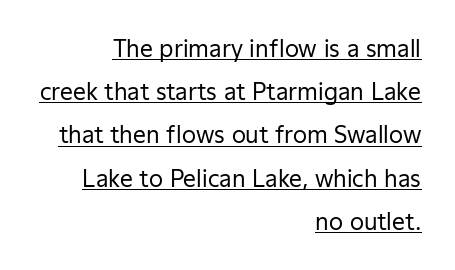
{"italic": "no", "bold": "no", "underline": "yes", "align": "right", "line_spacing_ratio": 1.88, "letter_spacing": "normal", "letter_spacing_em": 0.0, "glyph_px": 23}
